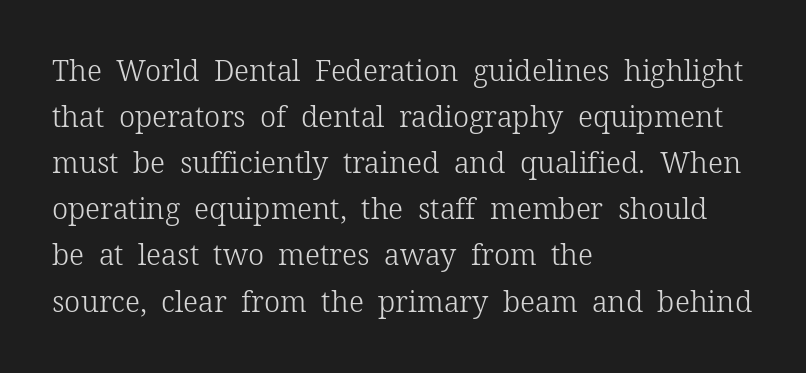
Q: Is the text bold? A: No.
Q: Is the text italic (slanted)? A: No, it is upright.
Q: Is the typeface a serif or a sans-serif typeface? A: Serif.
Q: Is the text underlined? A: No.
Q: How is the paragraph aligned? A: Left-aligned.
Q: Is the spacing between letters normal or unusually wide? A: Normal.
Q: Is the spacing between lines tight, normal or loose? A: Normal.
Q: Width (condensed, normal, or wide)? A: Normal.
Q: Stroke contrast? A: Low.
Q: x-height? A: Medium.
Q: Monospaced? A: No.
